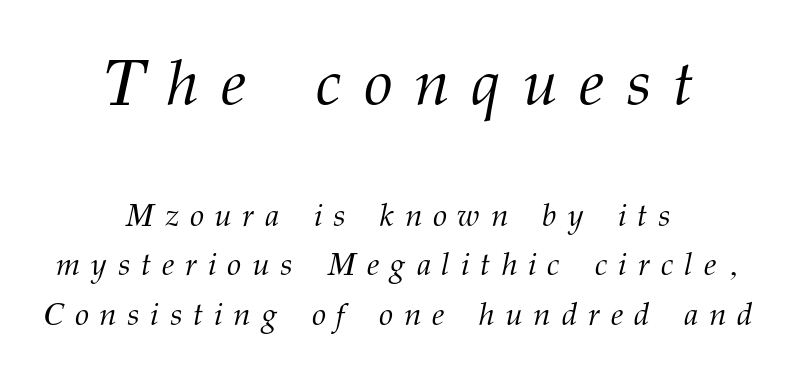
The image shows 65 px light serif type, italic (leaning right); set centered, normal line spacing (1.55x), unusually wide letter spacing (+0.34 em), not underlined; the first (top) block is 2.03x larger; medium stroke contrast and a medium x-height.
